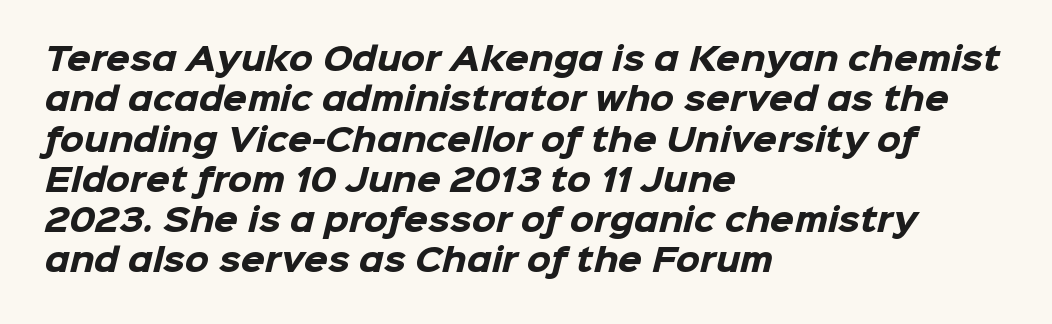
Beneath every word, the page is bare. Regarding serifs, this sample does without them. The rag falls on the right side of this text block. On the weight axis this lands at bold, roughly 700. Spacing verdict: proportional, widths tailored to each character.
